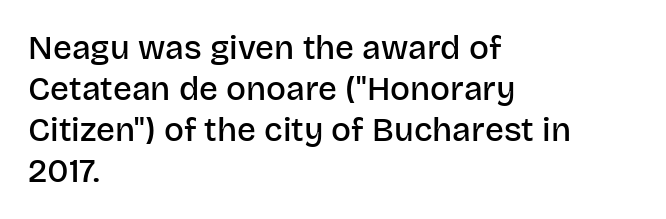
The image shows 33 px semibold sans-serif type, upright; set left-aligned, line spacing 1.24x, normal letter spacing, not underlined; low stroke contrast and a large x-height.
